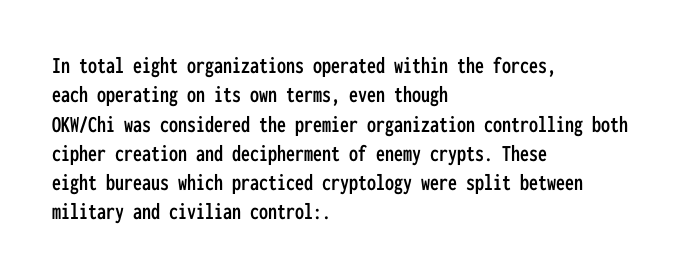
{"italic": "no", "underline": "no", "align": "left", "line_spacing_ratio": 1.22, "letter_spacing": "normal", "letter_spacing_em": 0.0, "glyph_px": 24}
